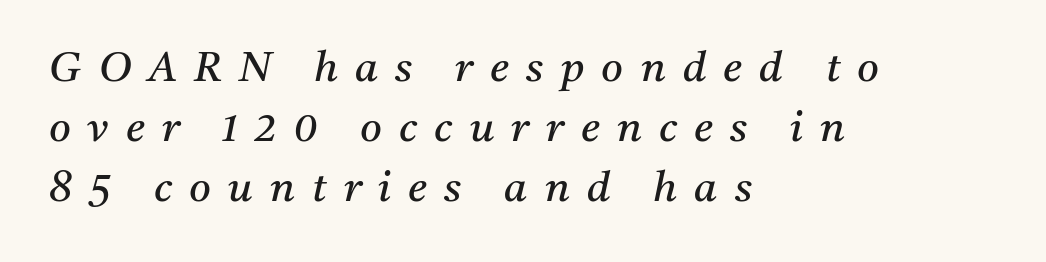
{"serif": "yes", "italic": "yes", "lean": "right", "slant_degrees": 11, "bold": "no", "weight": "regular", "width": "normal", "stroke_contrast": "medium", "x_height": "medium", "monospaced": "no", "underline": "no", "align": "left", "line_spacing": "normal", "line_spacing_ratio": 1.43, "letter_spacing": "wide", "letter_spacing_em": 0.41, "glyph_px": 42}
